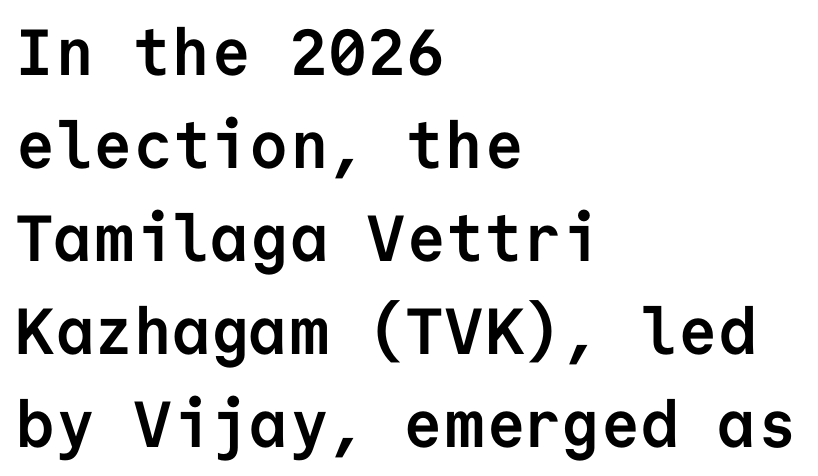
{"serif": "no", "italic": "no", "bold": "yes", "weight": "semibold", "width": "normal", "stroke_contrast": "low", "x_height": "medium", "monospaced": "yes", "underline": "no", "align": "left", "line_spacing": "normal", "line_spacing_ratio": 1.43, "letter_spacing": "normal", "letter_spacing_em": 0.0, "glyph_px": 65}
